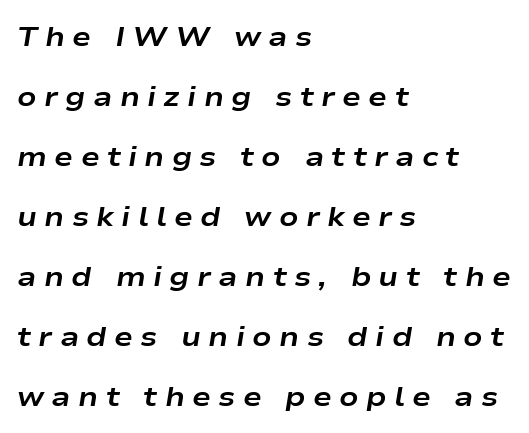
The image shows 28 px bold, wide type, italic (leaning right); set left-aligned, loose line spacing (2.14x), unusually wide letter spacing (+0.26 em), not underlined; low stroke contrast and a medium x-height.
